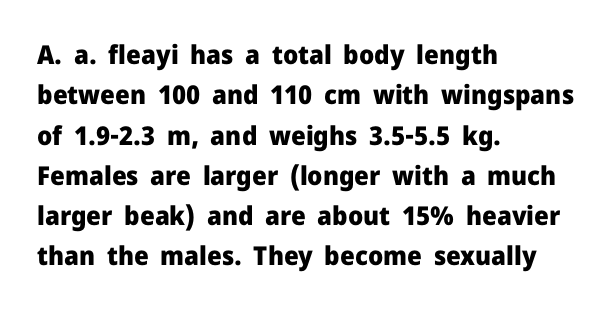
Q: Is the text bold? A: Yes.
Q: Is the text italic (slanted)? A: No, it is upright.
Q: Is the text underlined? A: No.
Q: How is the paragraph aligned? A: Left-aligned.
Q: Is the spacing between letters normal or unusually wide? A: Normal.
Q: Is the spacing between lines tight, normal or loose? A: Normal.
